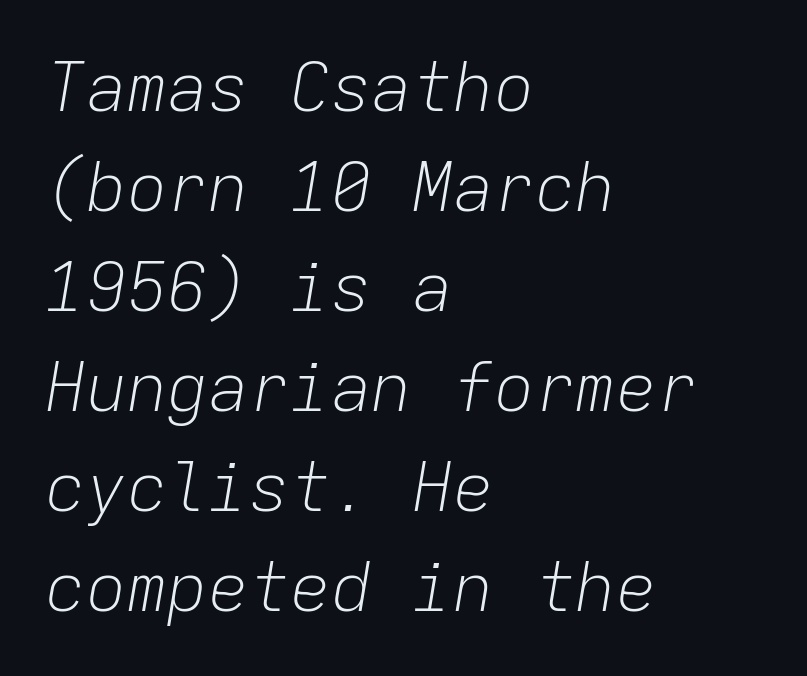
The image shows 68 px light type, italic (leaning right), monospaced; set left-aligned, normal line spacing (1.47x), normal letter spacing, not underlined; low stroke contrast and a medium x-height.
